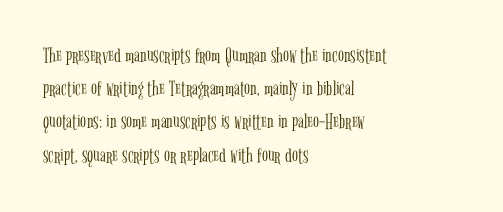
{"italic": "no", "bold": "no", "underline": "no", "align": "left", "line_spacing": "normal", "line_spacing_ratio": 1.51, "letter_spacing": "normal", "letter_spacing_em": 0.0, "glyph_px": 22}
